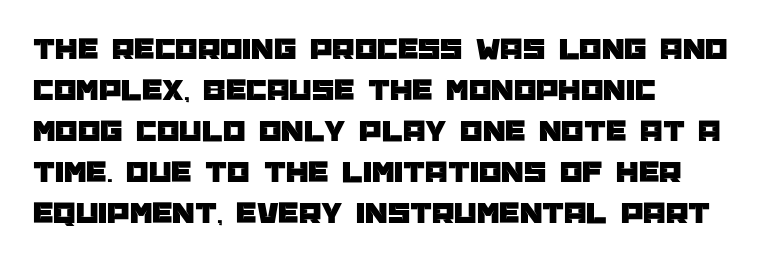
Lines of text with bare space underneath. Examine the stroke ends and you'll find no serifs. A typesetter would call this proportional, since set widths differ per character. Ascenders rise straight up at ninety degrees.
